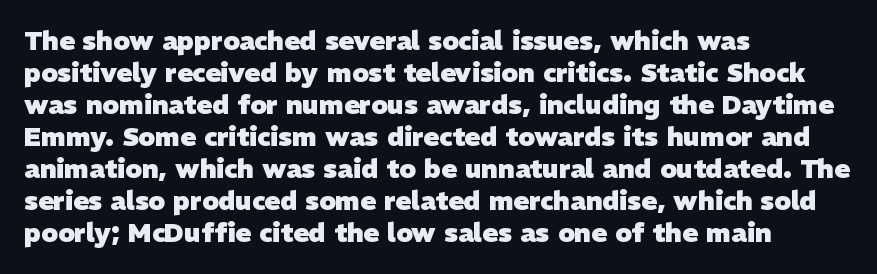
Q: Is the text bold? A: Yes.
Q: Is the text underlined? A: No.
Q: How is the paragraph aligned? A: Left-aligned.
Q: Is the spacing between letters normal or unusually wide? A: Normal.
